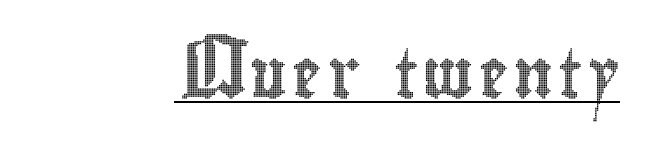
{"italic": "no", "width": "condensed", "x_height": "small", "monospaced": "no", "underline": "yes", "glyph_px": 49}
